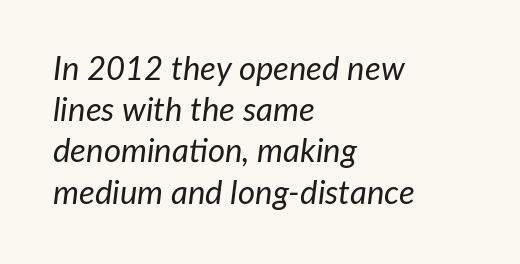
{"italic": "yes", "lean": "right", "slant_degrees": 7, "bold": "no", "weight": "regular", "width": "normal", "stroke_contrast": "low", "x_height": "medium", "monospaced": "no", "underline": "no", "align": "left", "line_spacing": "normal", "line_spacing_ratio": 1.25, "letter_spacing": "normal", "letter_spacing_em": 0.0, "glyph_px": 33}
